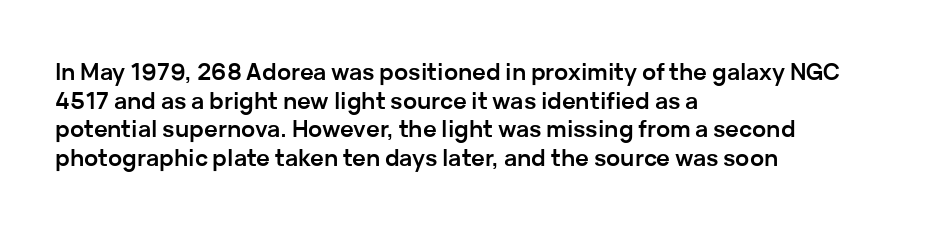
Q: Is the text bold? A: Yes.
Q: Is the text italic (slanted)? A: No, it is upright.
Q: Is the text underlined? A: No.
Q: How is the paragraph aligned? A: Left-aligned.
Q: Is the spacing between letters normal or unusually wide? A: Normal.
